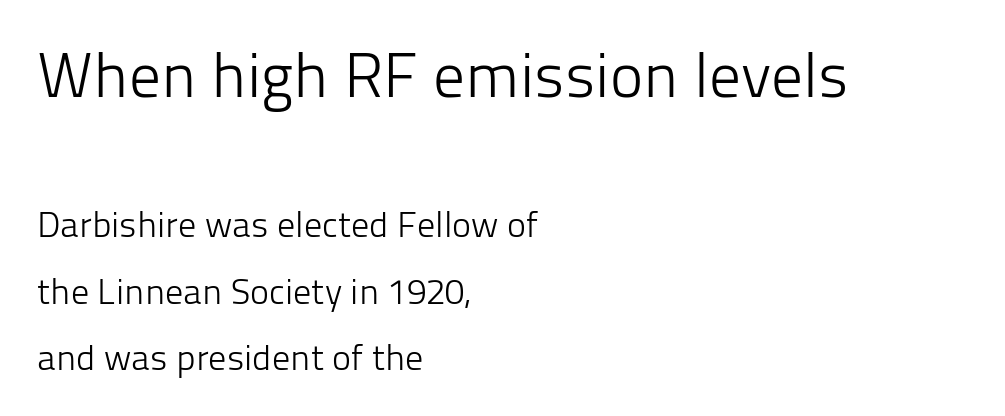
Q: Is the text bold? A: No.
Q: Is the text italic (slanted)? A: No, it is upright.
Q: Is the typeface a serif or a sans-serif typeface? A: Sans-serif.
Q: Is the text underlined? A: No.
Q: How is the paragraph aligned? A: Left-aligned.
Q: Is the spacing between letters normal or unusually wide? A: Normal.
Q: Which block of text is set in a larger size, the first (top) or the second (bottom)? A: The first (top) one.
Q: Width (condensed, normal, or wide)? A: Normal.
Q: Stroke contrast? A: Low.
Q: x-height? A: Medium.
Q: Monospaced? A: No.
